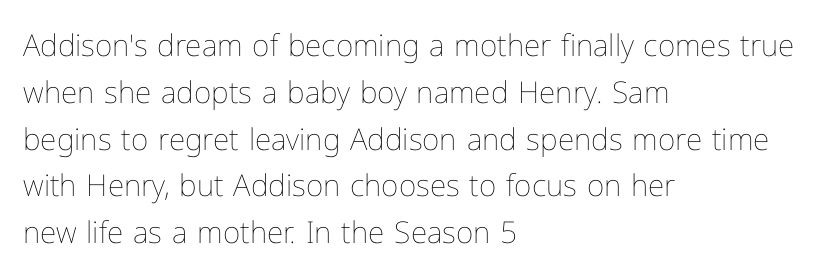
{"italic": "no", "bold": "no", "weight": "thin", "width": "normal", "stroke_contrast": "low", "x_height": "medium", "monospaced": "no", "underline": "no", "align": "left", "line_spacing": "normal", "line_spacing_ratio": 1.56, "letter_spacing": "normal", "letter_spacing_em": 0.0, "glyph_px": 30}
